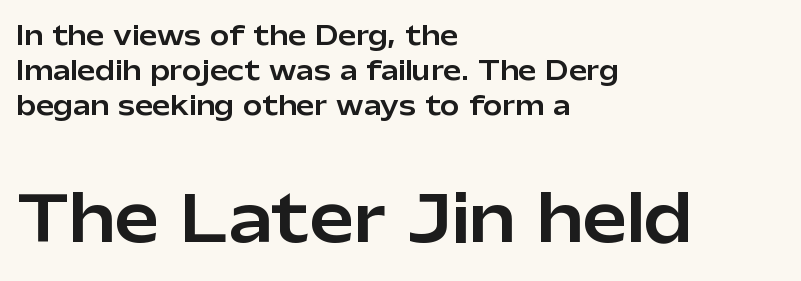
Q: Is the text italic (slanted)? A: No, it is upright.
Q: Is the typeface a serif or a sans-serif typeface? A: Sans-serif.
Q: Is the text underlined? A: No.
Q: How is the paragraph aligned? A: Left-aligned.
Q: Is the spacing between letters normal or unusually wide? A: Normal.
Q: Is the spacing between lines tight, normal or loose? A: Normal.
Q: Which block of text is set in a larger size, the first (top) or the second (bottom)? A: The second (bottom) one.
Q: Width (condensed, normal, or wide)? A: Normal.
Q: Stroke contrast? A: Low.
Q: x-height? A: Medium.
Q: Monospaced? A: No.
